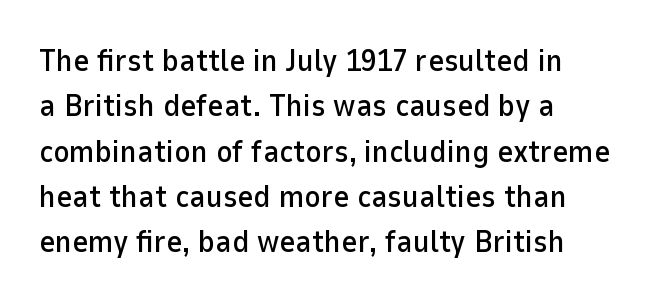
Q: Is the text italic (slanted)? A: No, it is upright.
Q: Is the typeface a serif or a sans-serif typeface? A: Sans-serif.
Q: Is the text underlined? A: No.
Q: How is the paragraph aligned? A: Left-aligned.
Q: Is the spacing between letters normal or unusually wide? A: Normal.
Q: Is the spacing between lines tight, normal or loose? A: Normal.
Q: Width (condensed, normal, or wide)? A: Normal.
Q: Stroke contrast? A: Low.
Q: x-height? A: Medium.
Q: Monospaced? A: No.
